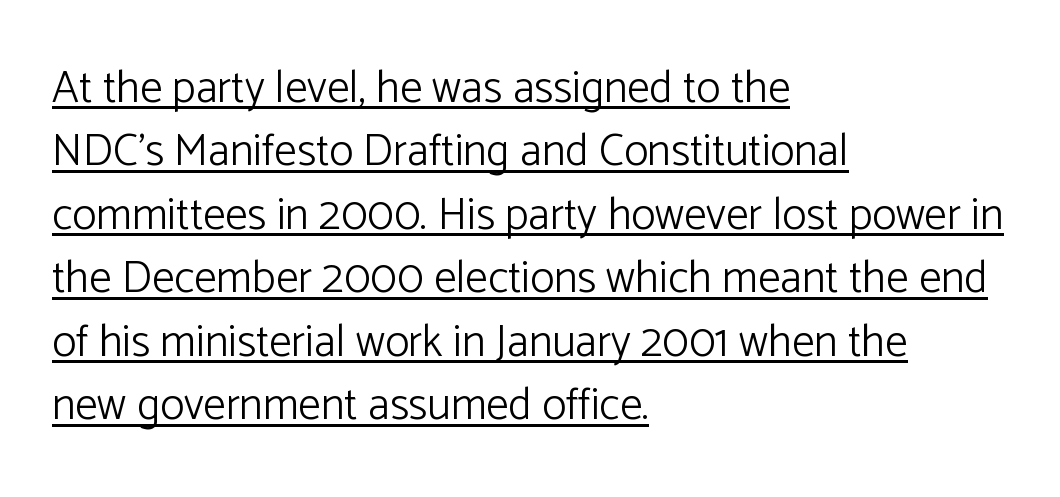
{"serif": "no", "italic": "no", "bold": "no", "weight": "light", "width": "normal", "stroke_contrast": "low", "x_height": "medium", "monospaced": "no", "underline": "yes", "align": "left", "line_spacing": "normal", "line_spacing_ratio": 1.41, "letter_spacing": "normal", "letter_spacing_em": 0.0, "glyph_px": 45}
